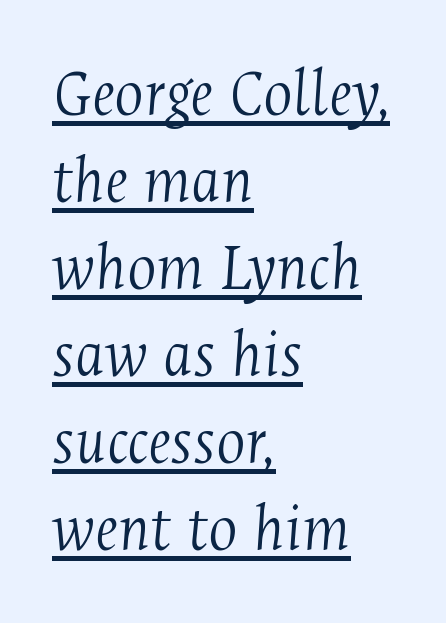
{"serif": "yes", "italic": "yes", "lean": "right", "slant_degrees": 4, "bold": "no", "weight": "light", "width": "condensed", "stroke_contrast": "medium", "x_height": "medium", "monospaced": "no", "underline": "yes", "align": "left", "line_spacing": "normal", "line_spacing_ratio": 1.26, "letter_spacing": "normal", "letter_spacing_em": 0.0, "glyph_px": 69}
